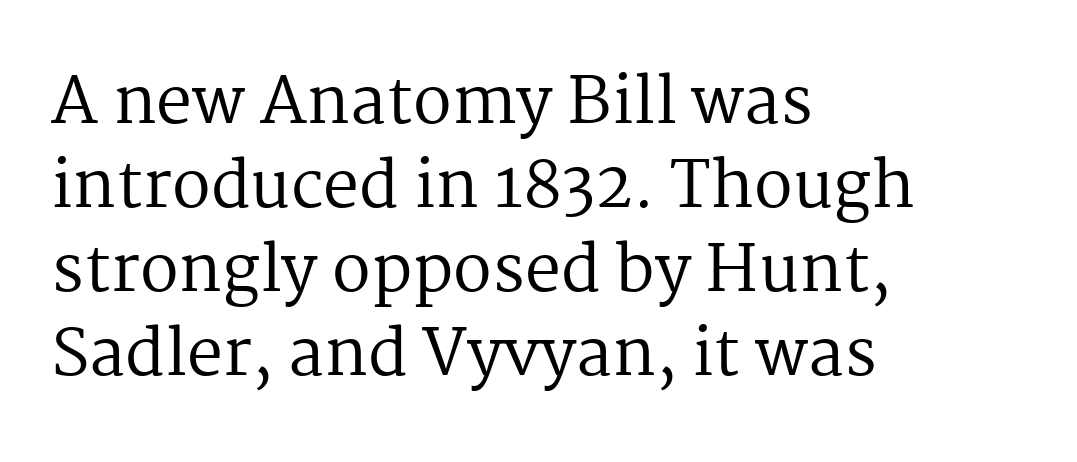
{"serif": "yes", "italic": "no", "bold": "no", "weight": "regular", "width": "normal", "stroke_contrast": "medium", "x_height": "medium", "monospaced": "no", "underline": "no", "align": "left", "line_spacing": "normal", "line_spacing_ratio": 1.31, "letter_spacing": "normal", "letter_spacing_em": 0.0, "glyph_px": 64}
